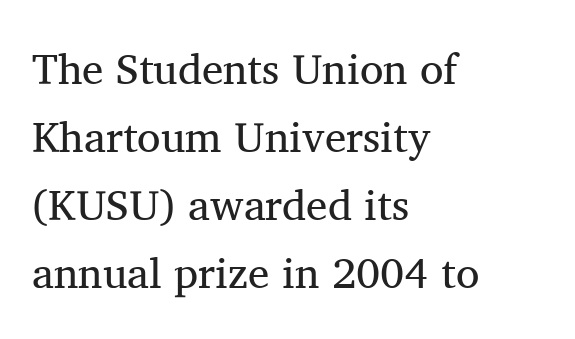
Q: Is the text bold? A: No.
Q: Is the text italic (slanted)? A: No, it is upright.
Q: Is the typeface a serif or a sans-serif typeface? A: Serif.
Q: Is the text underlined? A: No.
Q: How is the paragraph aligned? A: Left-aligned.
Q: Is the spacing between letters normal or unusually wide? A: Normal.
Q: Is the spacing between lines tight, normal or loose? A: Normal.
Q: Width (condensed, normal, or wide)? A: Normal.
Q: Stroke contrast? A: Medium.
Q: x-height? A: Medium.
Q: Monospaced? A: No.
